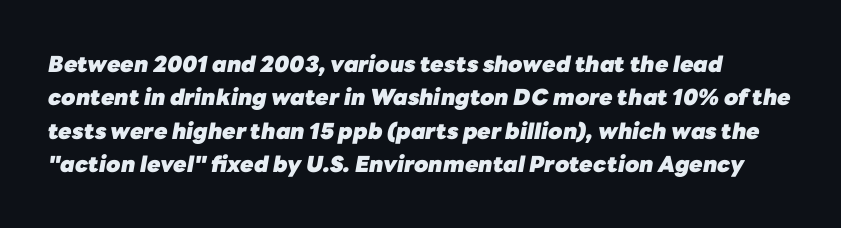
Would a proofreader flag this as italicized? Yes. Honestly, the letter spacing is just normal — you wouldn't notice it. The strip under each line holds only bare page. Normally led — the rows are evenly, conventionally spaced. I'd describe the lettering as bold — thick and assertive.
